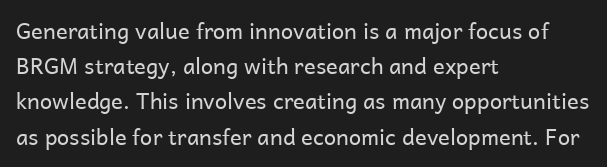
The image shows 22 px text type, upright; set left-aligned, normal line spacing (1.6x), normal letter spacing, not underlined.
